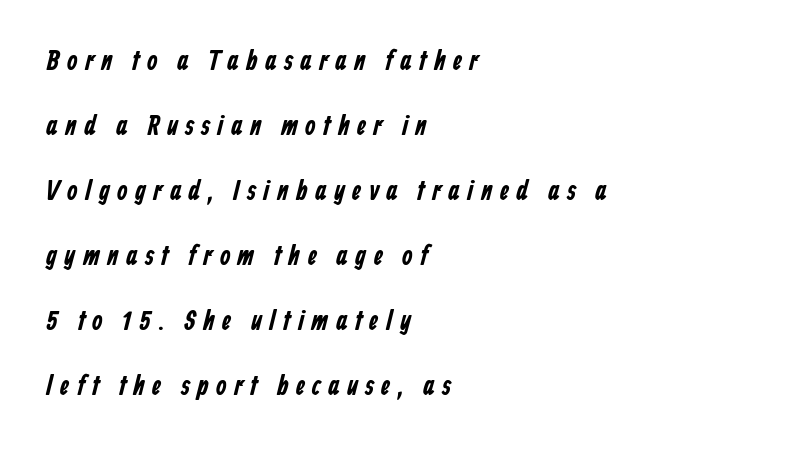
Q: Is the text underlined? A: No.
Q: How is the paragraph aligned? A: Left-aligned.
Q: Is the spacing between letters normal or unusually wide? A: Unusually wide.
Q: Is the spacing between lines tight, normal or loose? A: Loose.
